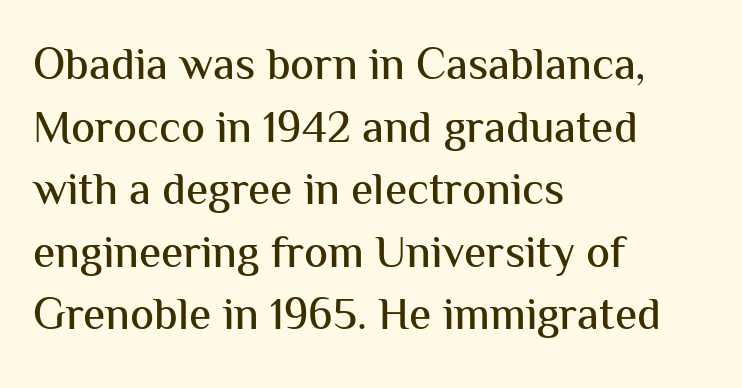
Q: Is the text italic (slanted)? A: No, it is upright.
Q: Is the typeface a serif or a sans-serif typeface? A: Sans-serif.
Q: Is the text underlined? A: No.
Q: How is the paragraph aligned? A: Left-aligned.
Q: Is the spacing between letters normal or unusually wide? A: Normal.
Q: Is the spacing between lines tight, normal or loose? A: Normal.
Q: Width (condensed, normal, or wide)? A: Normal.
Q: Stroke contrast? A: Medium.
Q: x-height? A: Medium.
Q: Monospaced? A: No.
